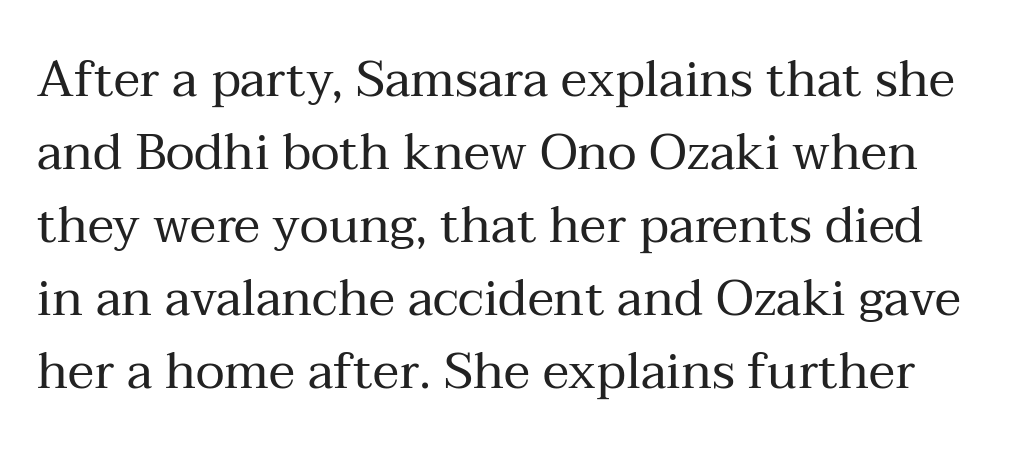
Q: Is the text bold? A: No.
Q: Is the text italic (slanted)? A: No, it is upright.
Q: Is the typeface a serif or a sans-serif typeface? A: Serif.
Q: Is the text underlined? A: No.
Q: Is the spacing between letters normal or unusually wide? A: Normal.
Q: Is the spacing between lines tight, normal or loose? A: Normal.
Q: Width (condensed, normal, or wide)? A: Normal.
Q: Stroke contrast? A: Medium.
Q: x-height? A: Medium.
Q: Monospaced? A: No.
